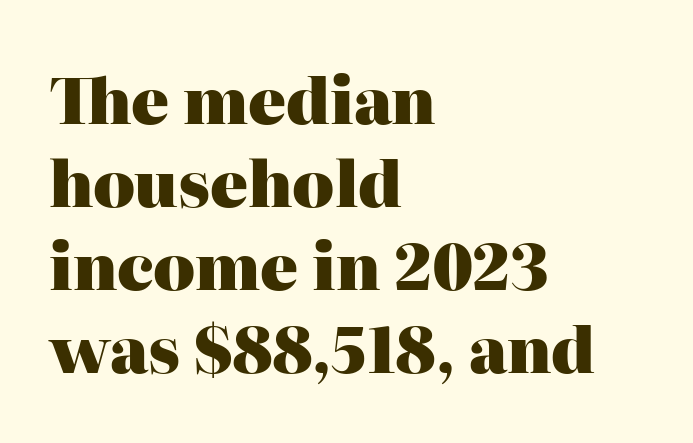
{"serif": "yes", "italic": "no", "bold": "yes", "weight": "heavy", "width": "normal", "stroke_contrast": "high", "x_height": "medium", "monospaced": "no", "underline": "no", "align": "left", "line_spacing": "normal", "line_spacing_ratio": 1.32, "letter_spacing": "normal", "letter_spacing_em": 0.0, "glyph_px": 63}
